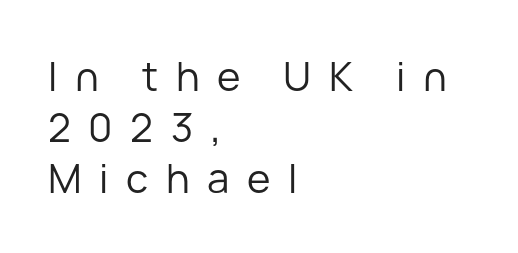
Character widths vary here, with narrow letters taking less room than wide ones. Note: no serifs on the glyphs. The lines sit at an ordinary, default distance from one another. No chunkiness to these letters — they're not bold. The baseline area is clear. The tracking reads as deliberately expanded to a designer's eye.
